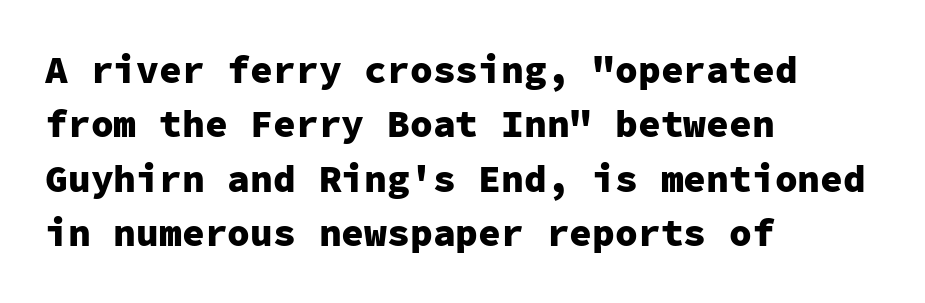
Q: Is the text bold? A: Yes.
Q: Is the text italic (slanted)? A: No, it is upright.
Q: Is the typeface a serif or a sans-serif typeface? A: Sans-serif.
Q: Is the text underlined? A: No.
Q: How is the paragraph aligned? A: Left-aligned.
Q: Is the spacing between letters normal or unusually wide? A: Normal.
Q: Is the spacing between lines tight, normal or loose? A: Normal.
Q: Width (condensed, normal, or wide)? A: Normal.
Q: Stroke contrast? A: Low.
Q: x-height? A: Medium.
Q: Monospaced? A: Yes.
